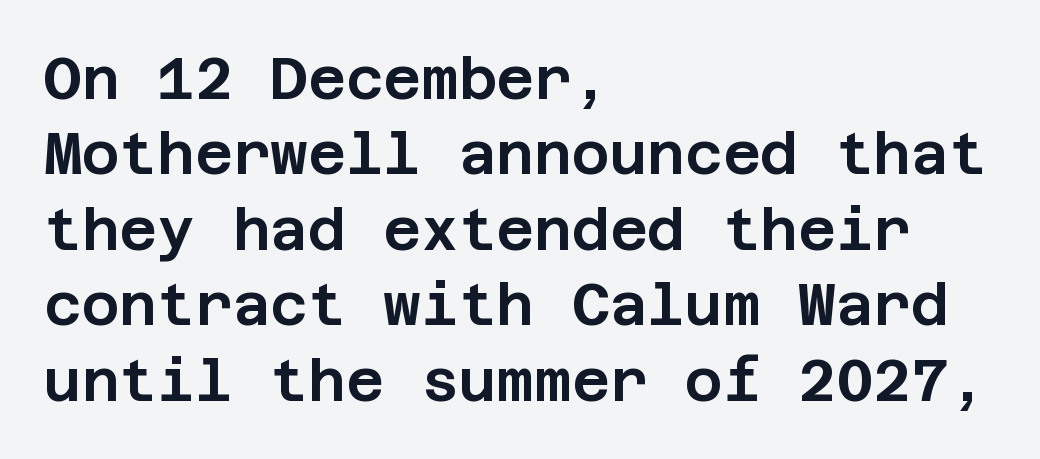
All the whitespace from short lines collects on the right. Lines of text with bare space underneath. This is sans-serif lettering, the kind often seen on screens and signage. Characters remain perfectly vertical along every line.
